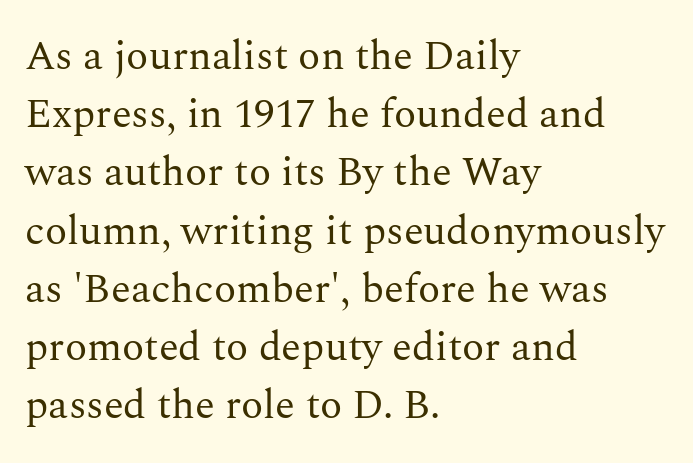
The image shows 41 px regular-weight serif type, upright; set left-aligned, normal line spacing (1.42x), normal letter spacing, not underlined; medium stroke contrast and a medium x-height.
